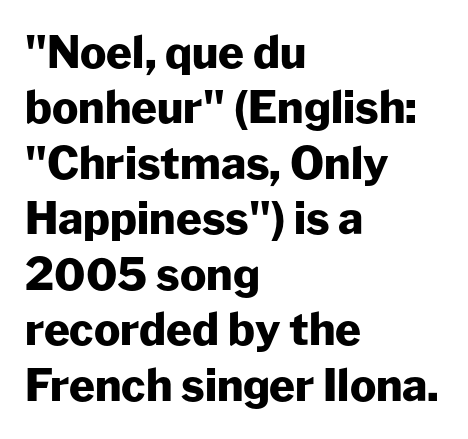
The rag falls on the right side of this text block. Standard letterfit; no display-style spreading of the glyphs. Upright lettering throughout. Is this a fixed-width face? No — the glyphs have proportional, varying widths.
